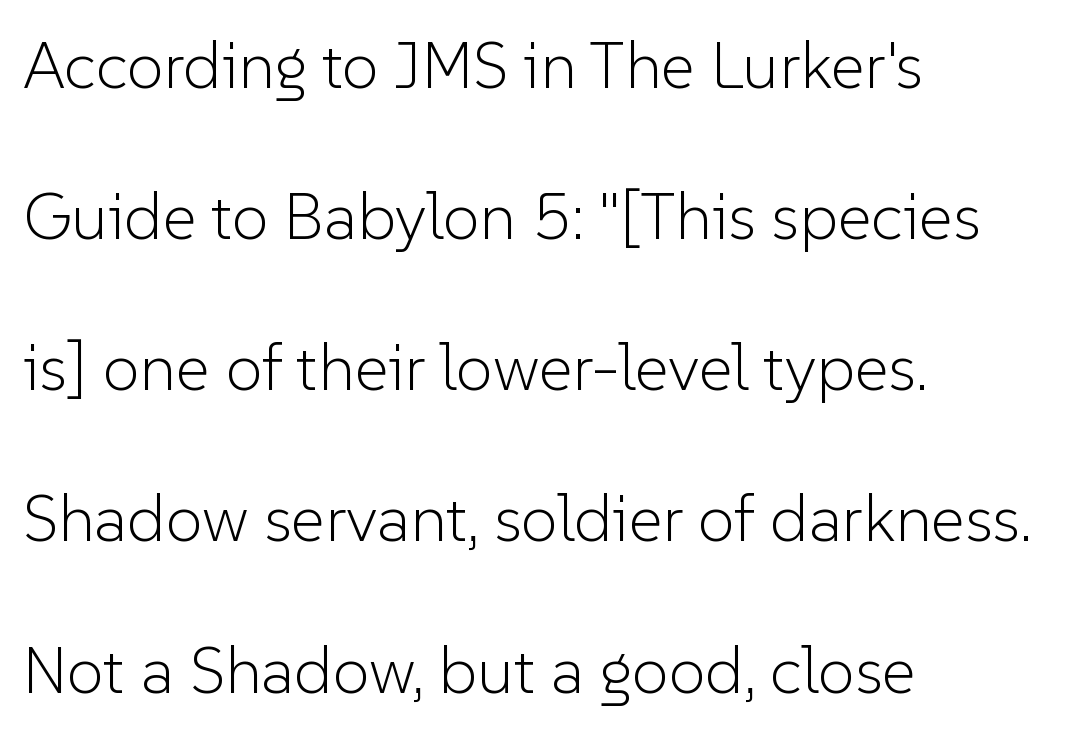
{"serif": "no", "italic": "no", "bold": "no", "weight": "light", "width": "normal", "stroke_contrast": "low", "x_height": "medium", "monospaced": "no", "underline": "no", "align": "left", "line_spacing": "loose", "line_spacing_ratio": 2.29, "letter_spacing": "normal", "letter_spacing_em": 0.0, "glyph_px": 66}
